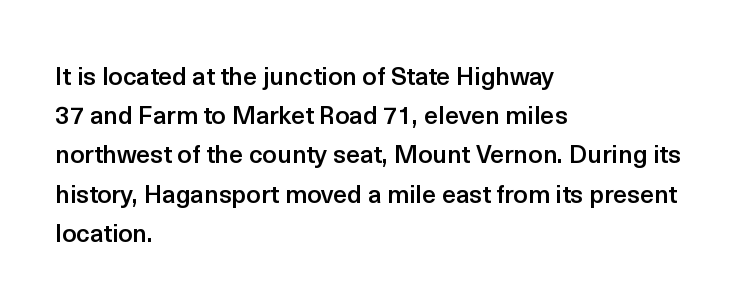
A bare baseline throughout the passage. The sample has been set in demibold, a notch under bold. The paragraph shown leans on its left margin. When letters stand straight like this, we call the style roman or upright. The space between consecutive lines is moderate.
